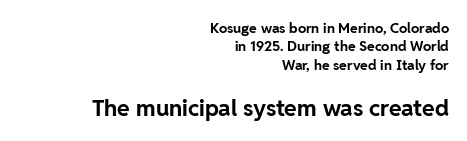
{"italic": "no", "bold": "yes", "underline": "no", "align": "right", "line_spacing": "normal", "line_spacing_ratio": 1.32, "letter_spacing": "normal", "letter_spacing_em": 0.0, "larger_block": "second", "size_ratio": 1.64, "glyph_px": 23}
